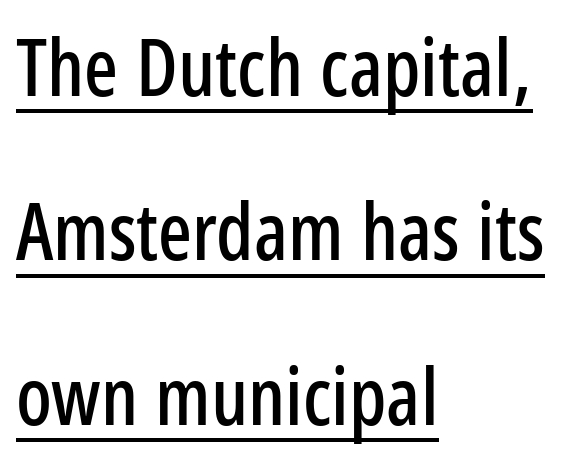
The face used here is proportionally spaced, like ordinary book or web type. Left-aligned paragraph, ragged on the right. A typographer would call this underscored text. A typesetter would label this face a sans.
